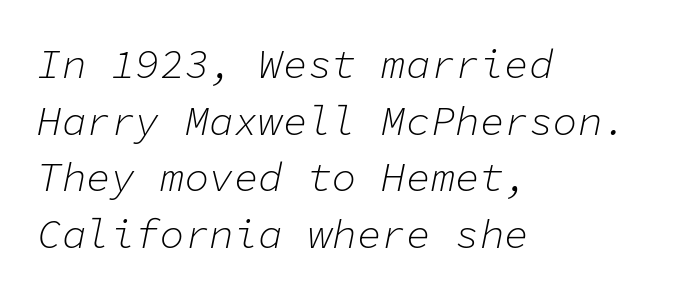
The image shows 41 px light type, italic (leaning right), monospaced; set left-aligned, normal line spacing (1.38x), normal letter spacing, not underlined; low stroke contrast and a medium x-height.
